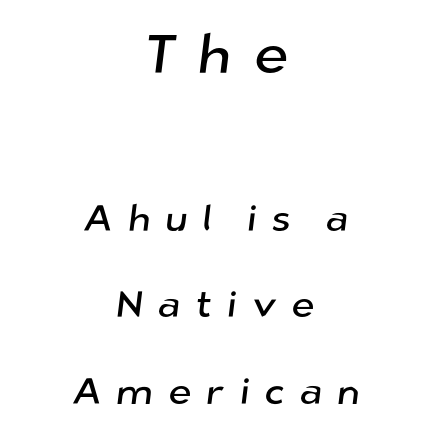
Q: Is the typeface a serif or a sans-serif typeface? A: Sans-serif.
Q: Is the text underlined? A: No.
Q: How is the paragraph aligned? A: Centered.
Q: Is the spacing between letters normal or unusually wide? A: Unusually wide.
Q: Is the spacing between lines tight, normal or loose? A: Loose.
Q: Which block of text is set in a larger size, the first (top) or the second (bottom)? A: The first (top) one.
Q: Width (condensed, normal, or wide)? A: Normal.
Q: Stroke contrast? A: Low.
Q: x-height? A: Medium.
Q: Monospaced? A: No.
